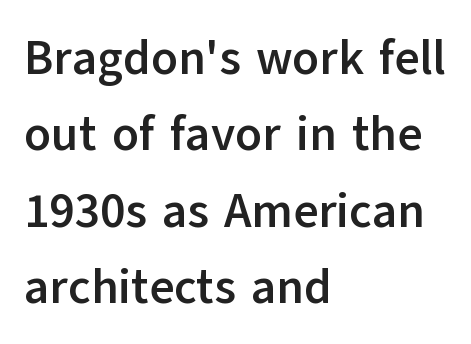
{"serif": "no", "italic": "no", "bold": "yes", "weight": "semibold", "width": "normal", "stroke_contrast": "low", "x_height": "medium", "monospaced": "no", "underline": "no", "align": "left", "line_spacing": "normal", "line_spacing_ratio": 1.59, "letter_spacing": "normal", "letter_spacing_em": 0.0, "glyph_px": 48}
